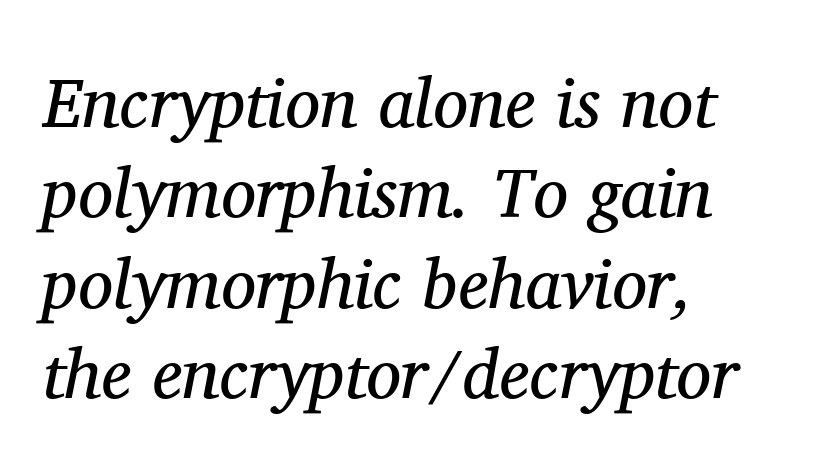
The image shows 70 px regular-weight serif type, italic (leaning right); set left-aligned, normal line spacing (1.29x), normal letter spacing, not underlined; medium stroke contrast and a medium x-height.
